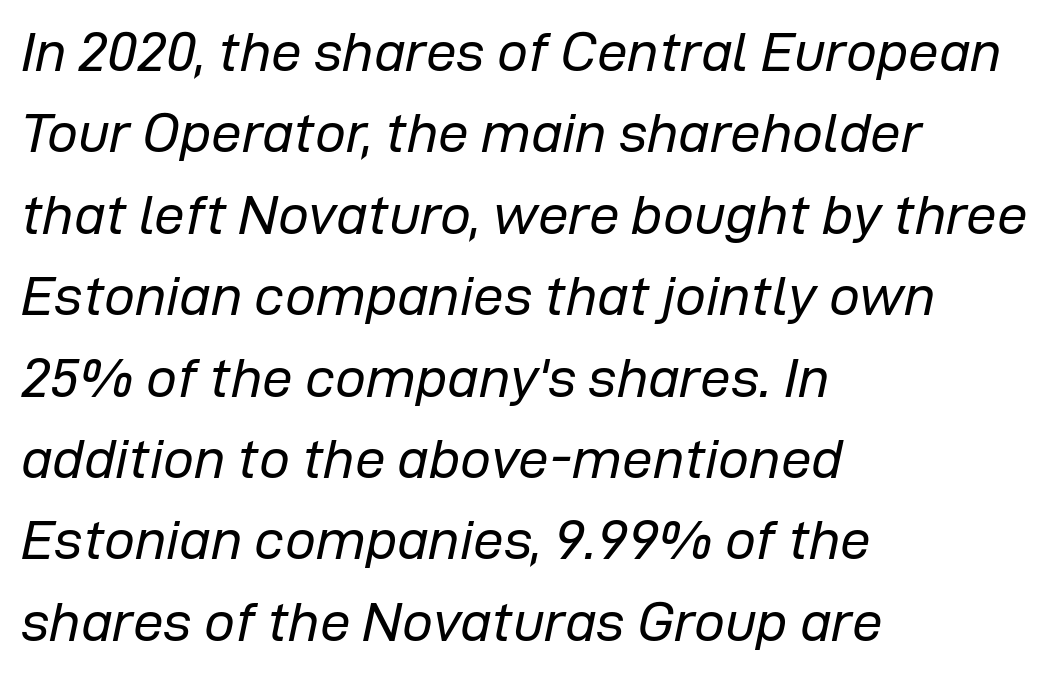
The image shows 55 px regular-weight type, italic (leaning right); set left-aligned, normal line spacing (1.48x), normal letter spacing, not underlined; low stroke contrast and a medium x-height.
